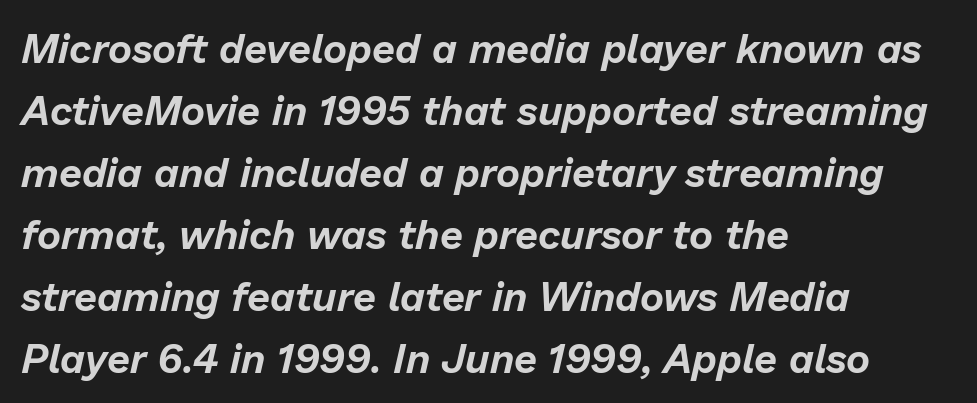
Q: Is the text italic (slanted)? A: Yes, it leans right by about 13 degrees.
Q: Is the text underlined? A: No.
Q: How is the paragraph aligned? A: Left-aligned.
Q: Is the spacing between letters normal or unusually wide? A: Normal.
Q: Is the spacing between lines tight, normal or loose? A: Normal.
Q: Width (condensed, normal, or wide)? A: Normal.
Q: Stroke contrast? A: Low.
Q: x-height? A: Medium.
Q: Monospaced? A: No.
